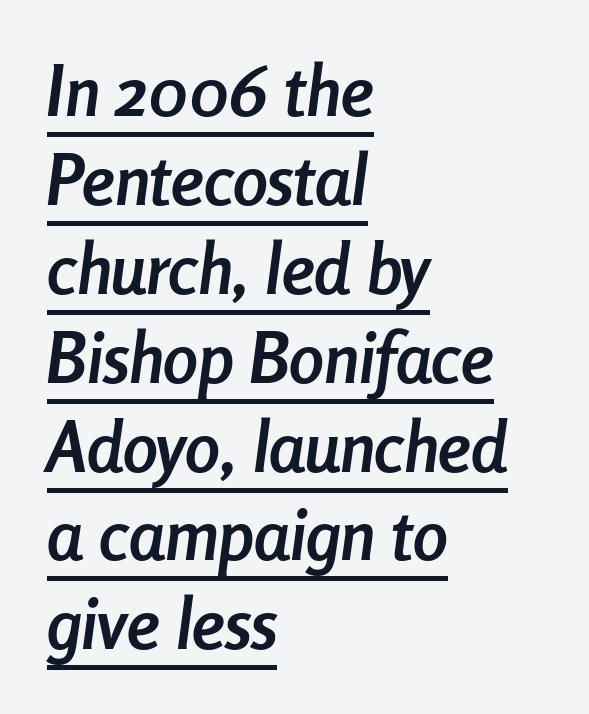
{"italic": "yes", "lean": "right", "slant_degrees": 8, "bold": "yes", "weight": "semibold", "width": "condensed", "stroke_contrast": "low", "x_height": "medium", "monospaced": "no", "underline": "yes", "align": "left", "line_spacing": "normal", "line_spacing_ratio": 1.27, "letter_spacing": "normal", "letter_spacing_em": 0.0, "glyph_px": 70}
